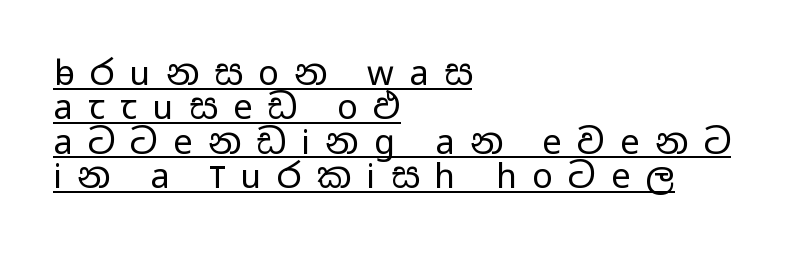
{"serif": "no", "italic": "no", "bold": "no", "weight": "regular", "width": "wide", "stroke_contrast": "low", "x_height": "medium", "monospaced": "no", "underline": "yes", "align": "left", "line_spacing": "tight", "line_spacing_ratio": 1.01, "letter_spacing": "wide", "letter_spacing_em": 0.46, "glyph_px": 34}
